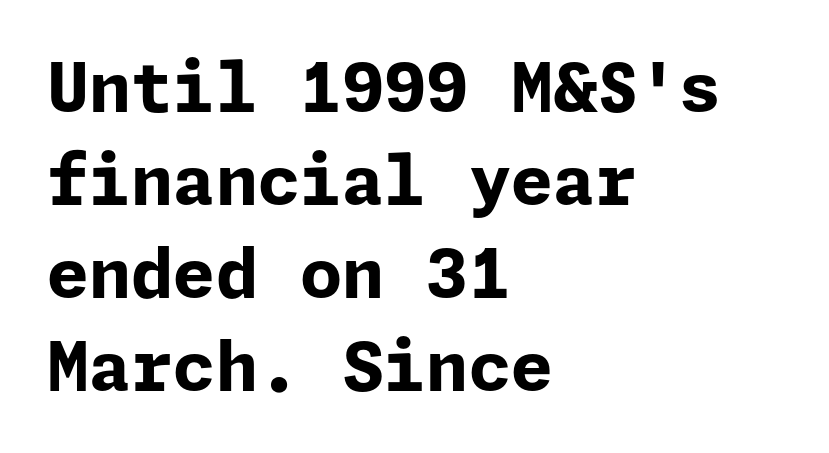
The image shows 68 px bold sans-serif type, upright; set left-aligned, normal line spacing (1.37x), normal letter spacing, not underlined; low stroke contrast and a medium x-height.
